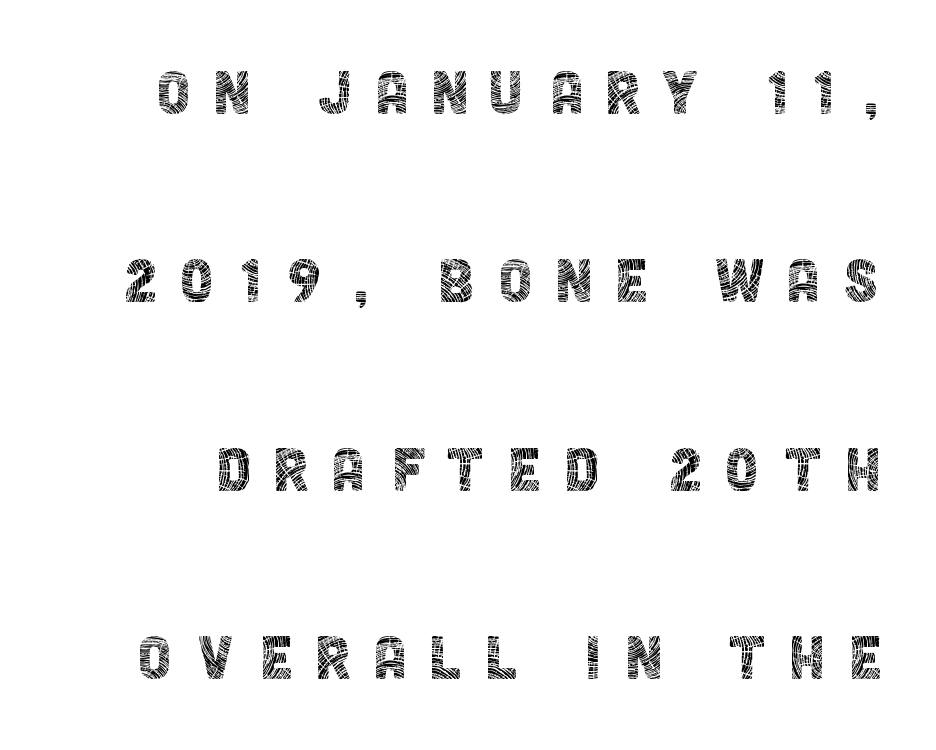
The image shows 76 px thin, condensed sans-serif type, upright; set loose line spacing (2.48x), unusually wide letter spacing (+0.3 em), not underlined; a large x-height.
